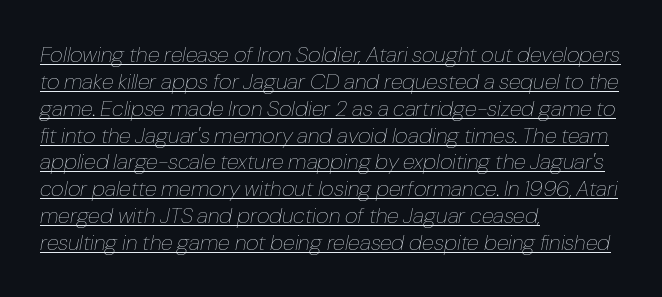
{"italic": "yes", "lean": "right", "slant_degrees": 10, "bold": "no", "underline": "yes", "align": "left", "line_spacing_ratio": 1.22, "letter_spacing": "normal", "letter_spacing_em": 0.0, "glyph_px": 22}
